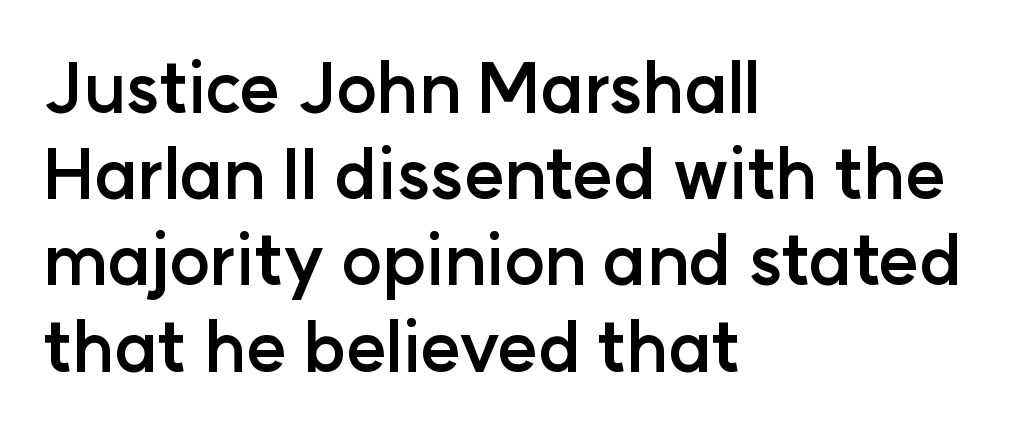
The image shows 69 px semibold sans-serif type, upright; set left-aligned, normal line spacing (1.25x), normal letter spacing, not underlined; low stroke contrast and a medium x-height.
